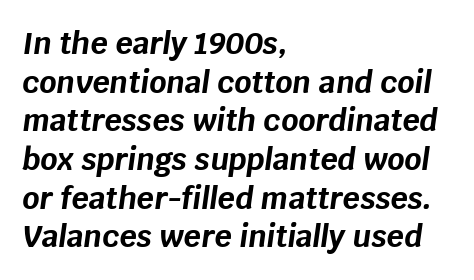
The image shows 30 px bold type, italic (leaning right); set left-aligned, normal line spacing (1.29x), normal letter spacing, not underlined; low stroke contrast and a large x-height.
